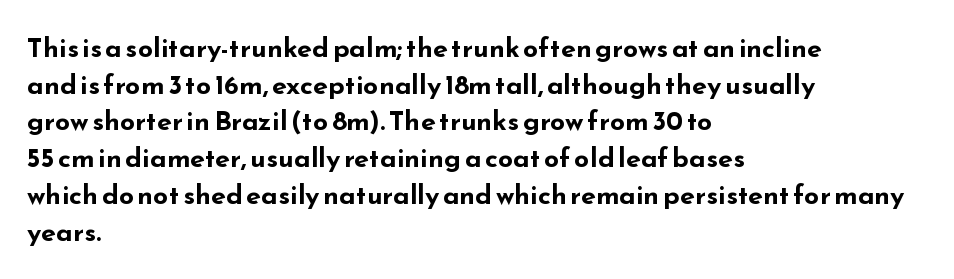
{"italic": "no", "bold": "yes", "underline": "no", "align": "left", "line_spacing": "normal", "line_spacing_ratio": 1.36, "letter_spacing": "normal", "letter_spacing_em": 0.0, "glyph_px": 27}
